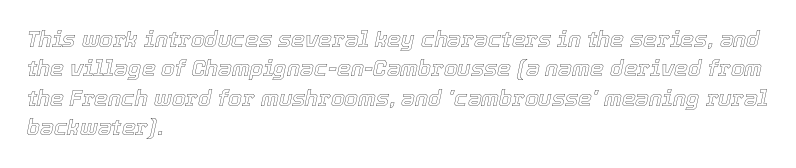
{"italic": "yes", "lean": "right", "slant_degrees": 12, "underline": "no", "align": "left", "line_spacing": "normal", "line_spacing_ratio": 1.34, "letter_spacing": "normal", "letter_spacing_em": 0.0, "glyph_px": 22}
